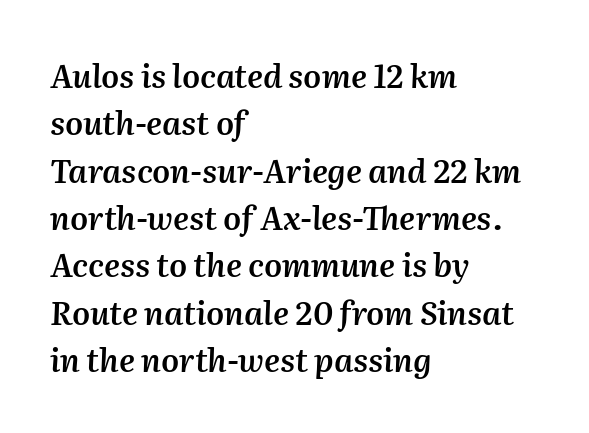
Q: Is the text bold? A: Semi-bold.
Q: Is the text italic (slanted)? A: Yes, it leans right by about 2 degrees.
Q: Is the text underlined? A: No.
Q: How is the paragraph aligned? A: Left-aligned.
Q: Is the spacing between letters normal or unusually wide? A: Normal.
Q: Is the spacing between lines tight, normal or loose? A: Normal.
Q: Width (condensed, normal, or wide)? A: Normal.
Q: Stroke contrast? A: Medium.
Q: x-height? A: Medium.
Q: Monospaced? A: No.
